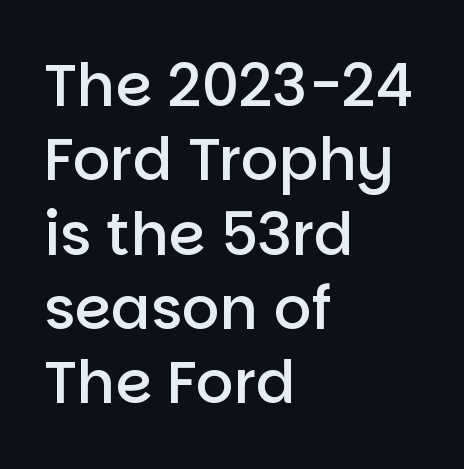
The image shows 59 px semibold sans-serif type, upright; set left-aligned, normal line spacing (1.26x), normal letter spacing, not underlined; low stroke contrast and a large x-height.
